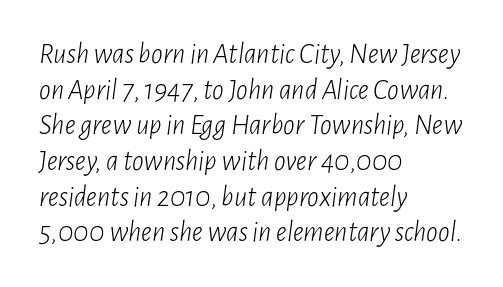
Character widths vary here, with narrow letters taking less room than wide ones. Is the block centered? No — it sits flush against the left margin. The face looks like a standard text weight, possibly lighter. Just letters on the line, the space beneath them empty. The lettering tilts uniformly, giving the passage an italic look. The passage shown has conventional tracking throughout.
